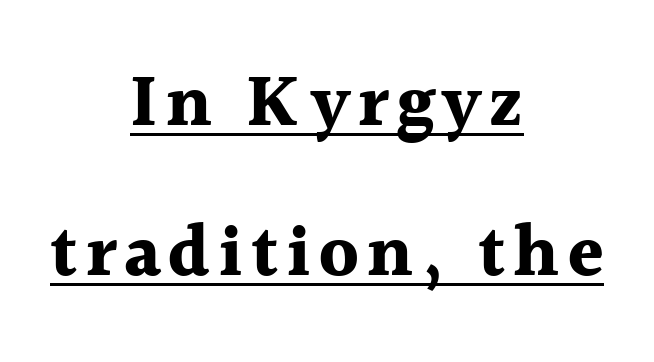
The designer dialed line spacing up above the default. A typesetter would call this proportional, since set widths differ per character. Is this a sans? No — the strokes have serifs. Honestly, the underline is the first thing you notice here. The passage is arranged like a title page — every line centered. Designer's note — italics off, roman on.
